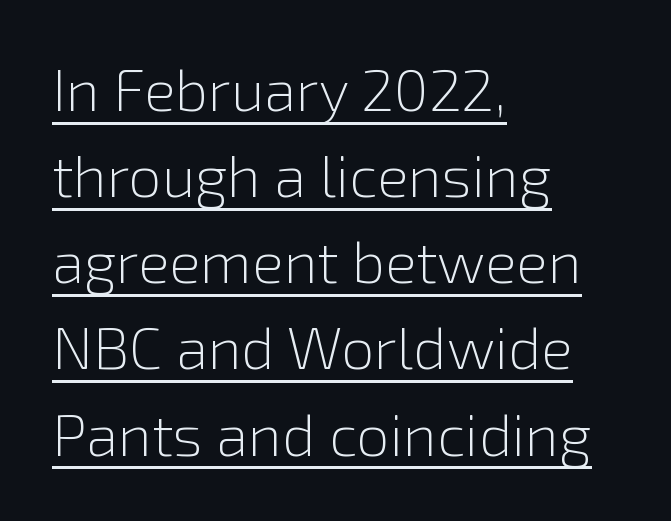
Q: Is the text bold? A: No.
Q: Is the text italic (slanted)? A: No, it is upright.
Q: Is the typeface a serif or a sans-serif typeface? A: Sans-serif.
Q: Is the text underlined? A: Yes.
Q: How is the paragraph aligned? A: Left-aligned.
Q: Is the spacing between letters normal or unusually wide? A: Normal.
Q: Is the spacing between lines tight, normal or loose? A: Normal.
Q: Width (condensed, normal, or wide)? A: Normal.
Q: x-height? A: Medium.
Q: Monospaced? A: No.
